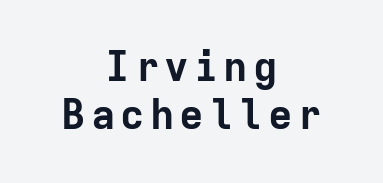
The image shows 41 px bold sans-serif type, upright, monospaced; set centered, line spacing 1.18x, not underlined; low stroke contrast and a medium x-height.
